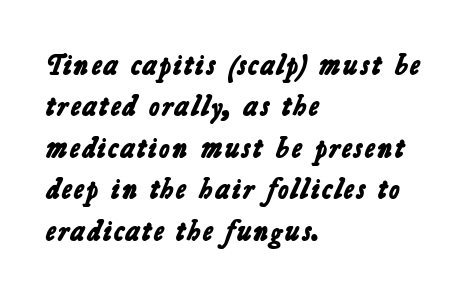
Do the characters align in a grid? No, the font is proportional. Layout note: lines flush left. Serifs: no, the terminals of the letterforms are clean. The strip under each line holds only bare page. How are the letters spaced? Ordinarily, with no added tracking. Typesetter's note: full bold, strokes at maximum text heaviness.
